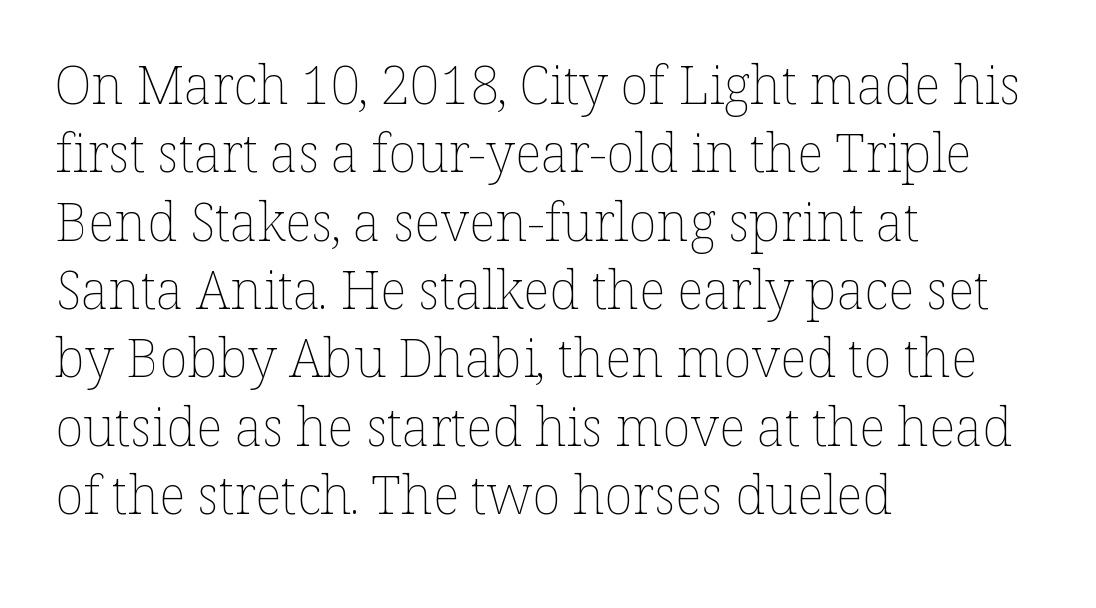
The image shows 53 px thin type, upright; set left-aligned, normal line spacing (1.29x), normal letter spacing, not underlined; low stroke contrast and a medium x-height.
